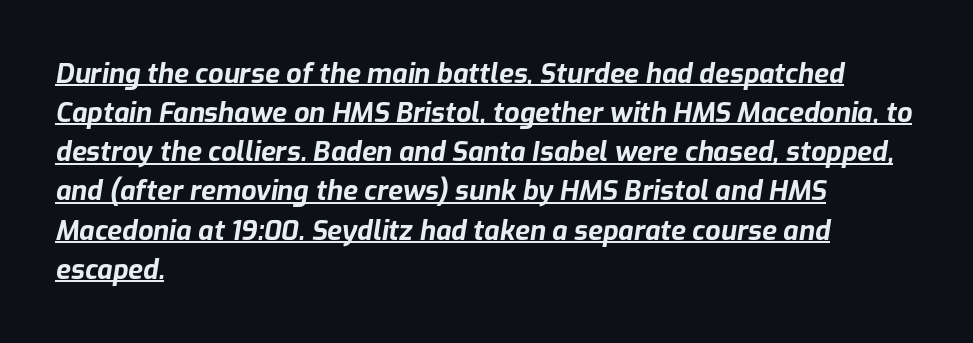
Q: Is the text bold? A: Yes.
Q: Is the text italic (slanted)? A: Yes, it leans right by about 9 degrees.
Q: Is the text underlined? A: Yes.
Q: How is the paragraph aligned? A: Left-aligned.
Q: Is the spacing between letters normal or unusually wide? A: Normal.
Q: Is the spacing between lines tight, normal or loose? A: Normal.
